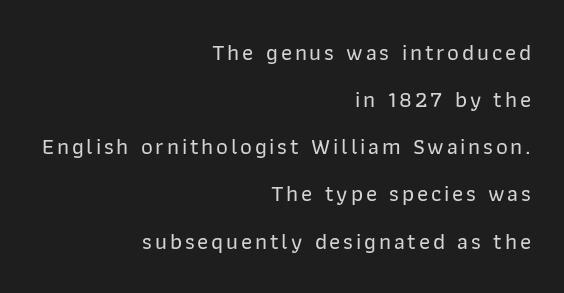
The image shows 23 px text type, upright; set right-aligned, loose line spacing (2.05x), not underlined.
